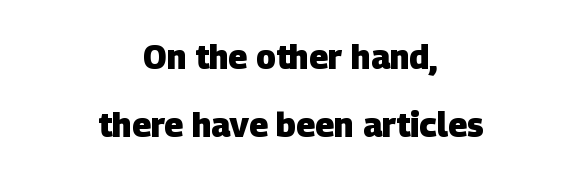
Q: Is the text bold? A: Yes.
Q: Is the typeface a serif or a sans-serif typeface? A: Sans-serif.
Q: Is the text underlined? A: No.
Q: How is the paragraph aligned? A: Centered.
Q: Is the spacing between letters normal or unusually wide? A: Normal.
Q: Is the spacing between lines tight, normal or loose? A: Loose.
Q: Width (condensed, normal, or wide)? A: Normal.
Q: Stroke contrast? A: Low.
Q: x-height? A: Large.
Q: Monospaced? A: No.
